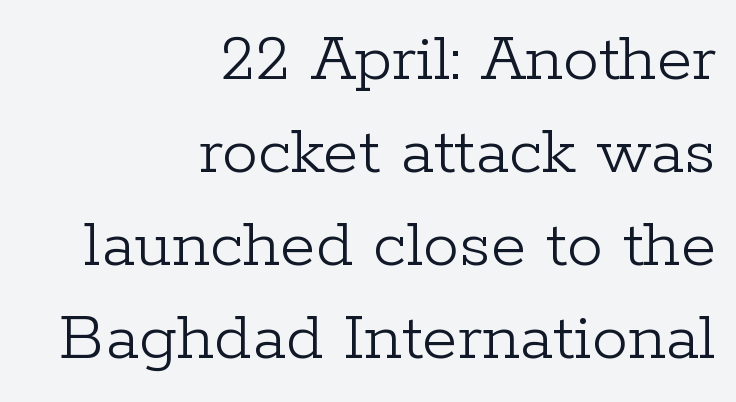
Q: Is the text bold? A: No.
Q: Is the text italic (slanted)? A: No, it is upright.
Q: Is the typeface a serif or a sans-serif typeface? A: Serif.
Q: Is the text underlined? A: No.
Q: How is the paragraph aligned? A: Right-aligned.
Q: Is the spacing between letters normal or unusually wide? A: Normal.
Q: Is the spacing between lines tight, normal or loose? A: Normal.
Q: Width (condensed, normal, or wide)? A: Normal.
Q: Stroke contrast? A: Low.
Q: x-height? A: Medium.
Q: Monospaced? A: No.
